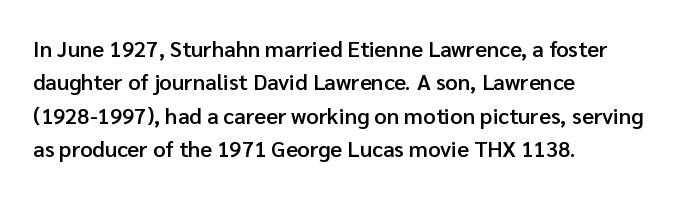
Rows of type keep a routine distance in the vertical direction. Default kerning and tracking; the words read as compact shapes. The font's upright variant was chosen for this text. As a designer I'd log this as weight 600, semibold. The string is rendered with underlining switched off.
